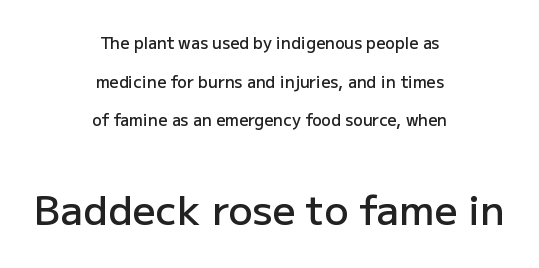
The rendering keeps characters at their native spacing. The type sits square on the baseline with zero lean. Caption: multi-line text, centered on the measure. Compared with typical paragraphs, the rows here are farther apart.
